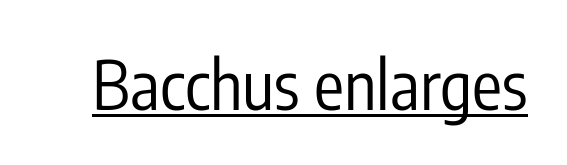
The face used here is proportionally spaced, like ordinary book or web type. Weight class: somewhere from thin through regular. Characters follow at the spacing the type designer built in. Italic? Not at all — the glyphs are vertical. Notice how a bar underscores the lettering throughout. In terms of letterform style, serifs are entirely absent.
